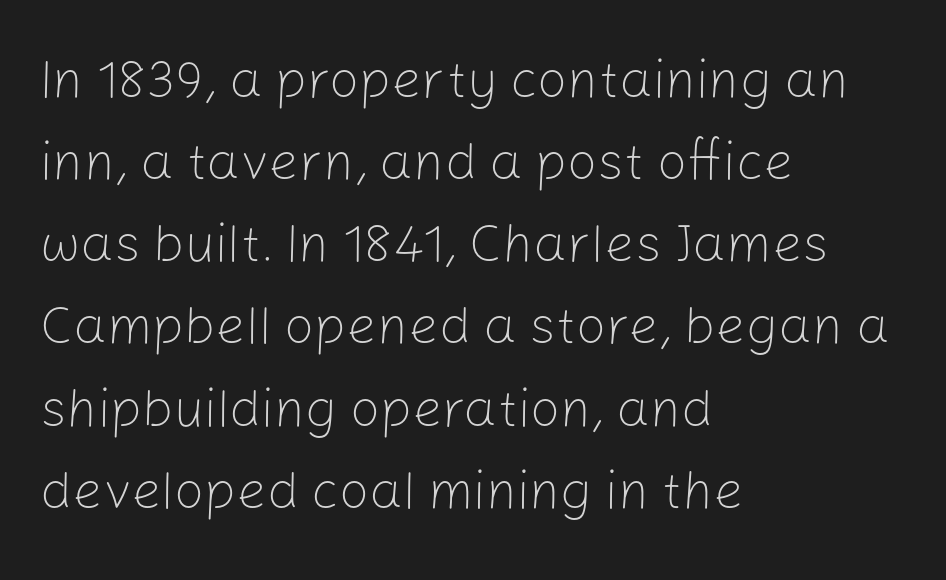
The image shows 53 px light sans-serif type, upright; set left-aligned, normal line spacing (1.55x), normal letter spacing, not underlined; low stroke contrast and a medium x-height.
